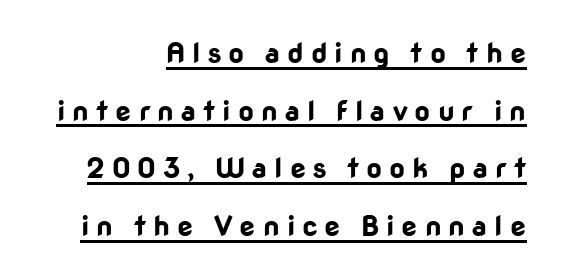
The image shows 28 px bold sans-serif type, upright; set right-aligned, loose line spacing (2.06x), unusually wide letter spacing (+0.25 em), underlined; low stroke contrast and a medium x-height.
